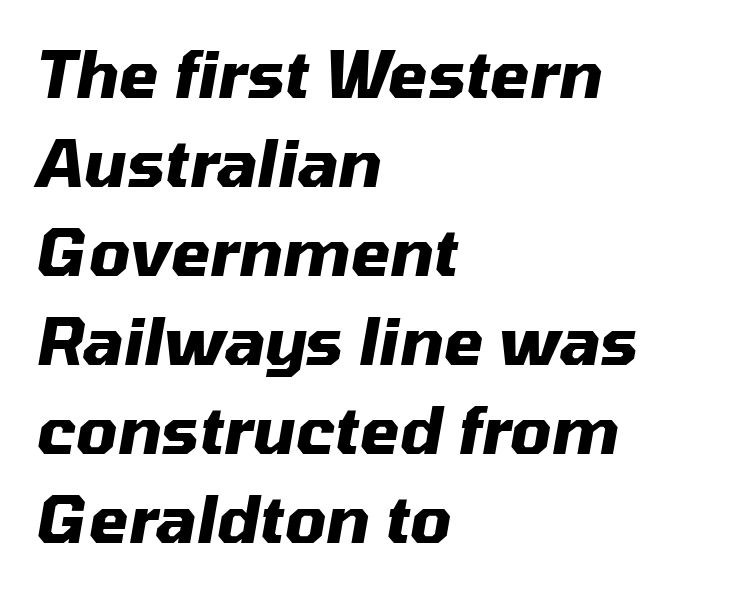
{"italic": "yes", "lean": "right", "slant_degrees": 10, "bold": "yes", "weight": "heavy", "width": "normal", "stroke_contrast": "medium", "x_height": "medium", "monospaced": "no", "underline": "no", "align": "left", "line_spacing": "normal", "line_spacing_ratio": 1.39, "letter_spacing": "normal", "letter_spacing_em": 0.0, "glyph_px": 64}
